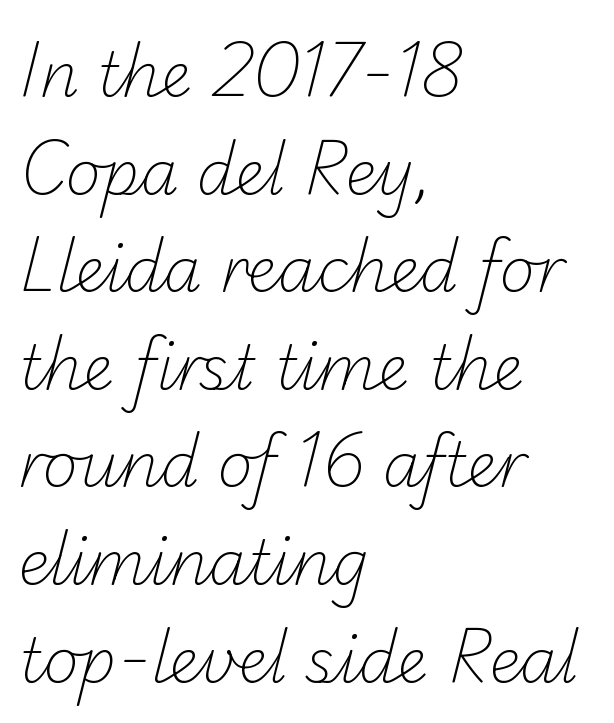
Q: Is the text bold? A: No.
Q: Is the typeface a serif or a sans-serif typeface? A: Sans-serif.
Q: Is the text underlined? A: No.
Q: How is the paragraph aligned? A: Left-aligned.
Q: Is the spacing between letters normal or unusually wide? A: Normal.
Q: Is the spacing between lines tight, normal or loose? A: Normal.
Q: Width (condensed, normal, or wide)? A: Normal.
Q: Stroke contrast? A: Low.
Q: x-height? A: Small.
Q: Monospaced? A: No.
